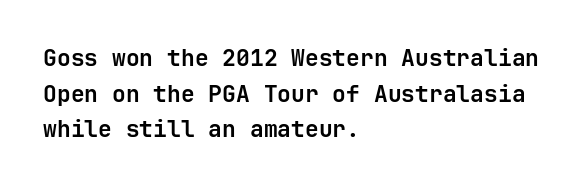
Q: Is the text bold? A: Yes.
Q: Is the text italic (slanted)? A: No, it is upright.
Q: Is the text underlined? A: No.
Q: How is the paragraph aligned? A: Left-aligned.
Q: Is the spacing between letters normal or unusually wide? A: Normal.
Q: Is the spacing between lines tight, normal or loose? A: Normal.
